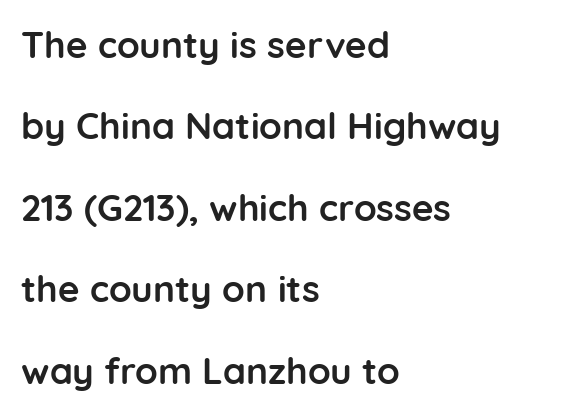
The image shows 37 px semibold sans-serif type, upright; set left-aligned, loose line spacing (2.2x), normal letter spacing, not underlined; low stroke contrast and a medium x-height.
